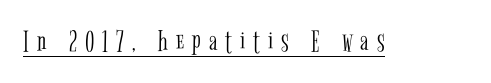
The image shows 31 px light, condensed serif type, upright; set unusually wide letter spacing (+0.26 em), underlined; low stroke contrast and a medium x-height.
